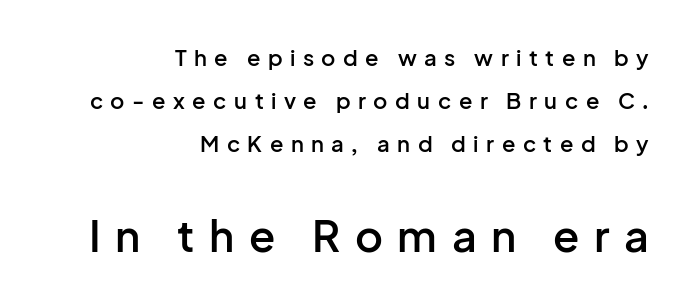
{"serif": "no", "italic": "no", "bold": "semi", "weight": "semibold", "width": "normal", "stroke_contrast": "low", "x_height": "medium", "monospaced": "no", "underline": "no", "align": "right", "line_spacing": "loose", "line_spacing_ratio": 1.96, "letter_spacing": "wide", "letter_spacing_em": 0.34, "larger_block": "second", "size_ratio": 1.95, "glyph_px": 43}
